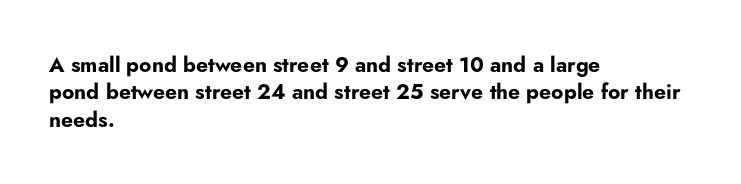
The image shows 21 px bold type, upright; set left-aligned, normal line spacing (1.3x), normal letter spacing, not underlined.
